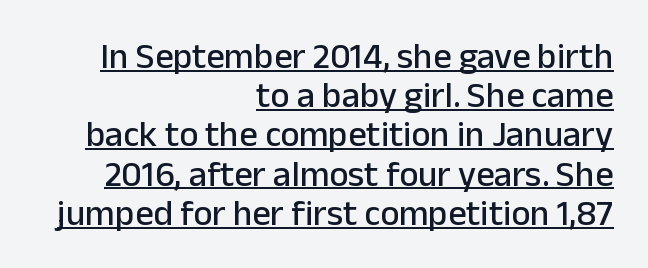
Q: Is the text italic (slanted)? A: No, it is upright.
Q: Is the typeface a serif or a sans-serif typeface? A: Sans-serif.
Q: Is the text underlined? A: Yes.
Q: How is the paragraph aligned? A: Right-aligned.
Q: Is the spacing between letters normal or unusually wide? A: Normal.
Q: Is the spacing between lines tight, normal or loose? A: Tight.
Q: Width (condensed, normal, or wide)? A: Normal.
Q: Stroke contrast? A: Low.
Q: x-height? A: Medium.
Q: Monospaced? A: No.
